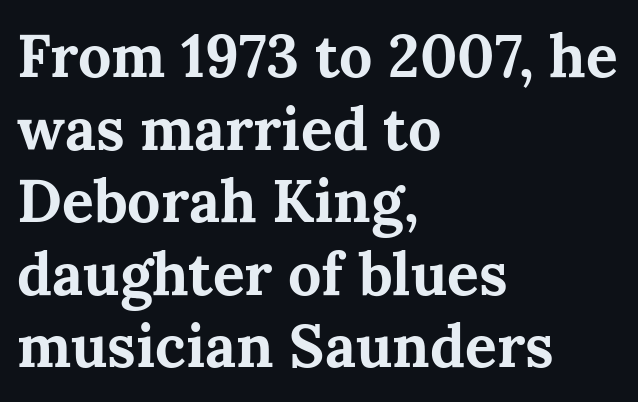
The image shows 59 px bold serif type, upright; set left-aligned, line spacing 1.23x, normal letter spacing, not underlined; medium stroke contrast and a medium x-height.
